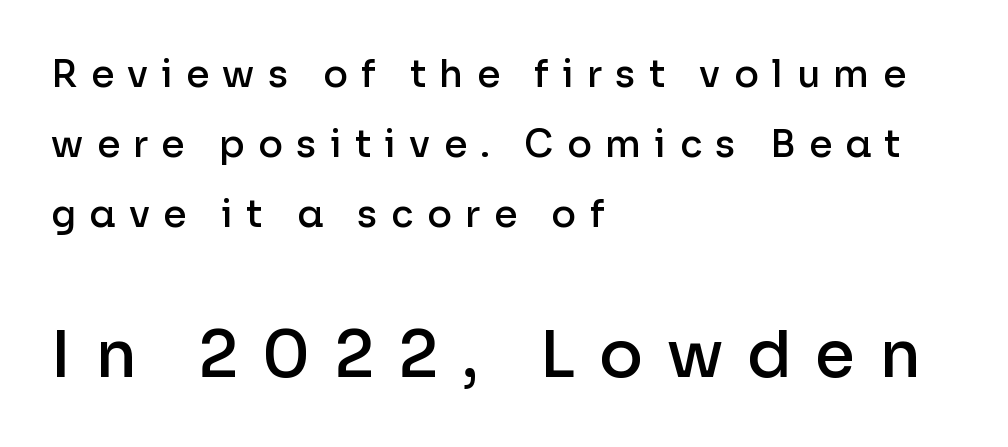
{"serif": "no", "italic": "no", "bold": "semi", "weight": "semibold", "width": "normal", "stroke_contrast": "low", "x_height": "medium", "monospaced": "no", "underline": "no", "align": "left", "line_spacing_ratio": 1.89, "letter_spacing": "wide", "letter_spacing_em": 0.36, "larger_block": "second", "size_ratio": 1.76, "glyph_px": 65}
